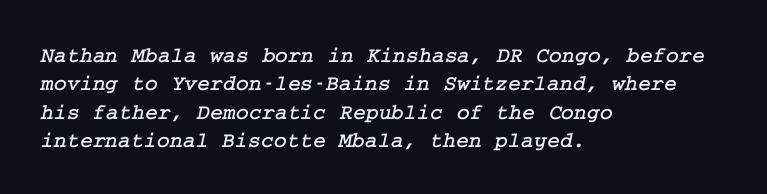
Successive baselines arrive at the customary interval. Spacing between characters is what you'd get straight out of the box. Teacher's note: observe the even left margin — that is flush-left alignment. Has an underline been added? It has not.
